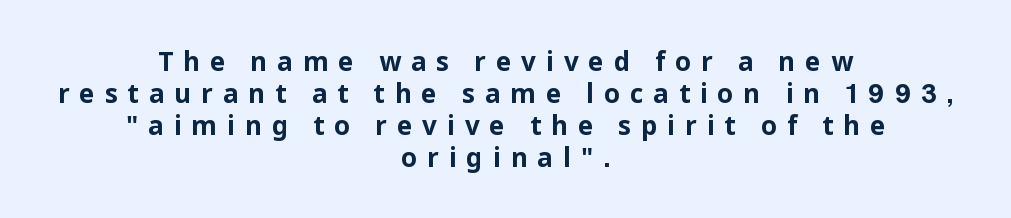
{"italic": "no", "bold": "yes", "underline": "no", "align": "center", "line_spacing_ratio": 1.23, "letter_spacing": "wide", "letter_spacing_em": 0.38, "glyph_px": 26}
